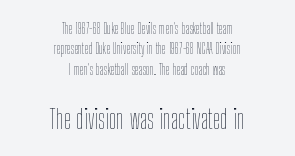
Q: Is the text bold? A: No.
Q: Is the text italic (slanted)? A: No, it is upright.
Q: Is the text underlined? A: No.
Q: How is the paragraph aligned? A: Centered.
Q: Is the spacing between letters normal or unusually wide? A: Normal.
Q: Is the spacing between lines tight, normal or loose? A: Normal.
Q: Which block of text is set in a larger size, the first (top) or the second (bottom)? A: The second (bottom) one.
